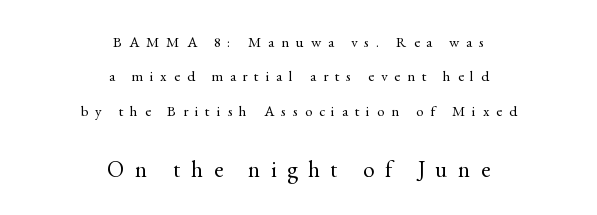
Q: Is the text bold? A: No.
Q: Is the text italic (slanted)? A: No, it is upright.
Q: Is the text underlined? A: No.
Q: How is the paragraph aligned? A: Centered.
Q: Is the spacing between letters normal or unusually wide? A: Unusually wide.
Q: Is the spacing between lines tight, normal or loose? A: Loose.
Q: Which block of text is set in a larger size, the first (top) or the second (bottom)? A: The second (bottom) one.
